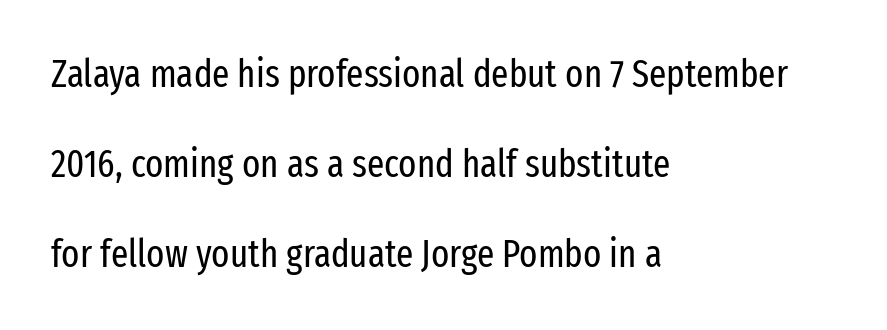
A typesetter would call this proportional, since set widths differ per character. Caption: multi-line text, flush left, ragged right. Do the letters lean? They stand straight. How are the letters spaced? Ordinarily, with no added tracking. Nothing sits at the stroke ends, so this counts as sans-serif. A great deal of white space separates one row of letters from the next.
